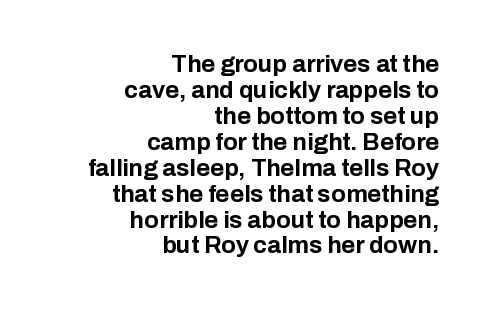
{"italic": "no", "bold": "yes", "underline": "no", "align": "right", "line_spacing": "tight", "line_spacing_ratio": 1.08, "letter_spacing": "normal", "letter_spacing_em": 0.0, "glyph_px": 24}
